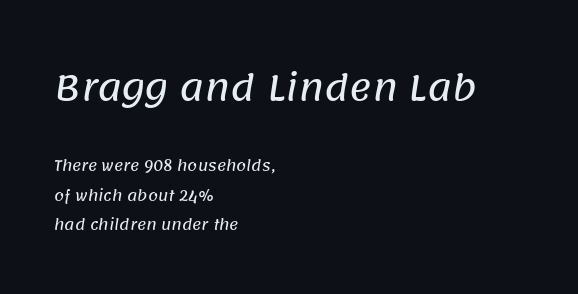
{"serif": "no", "width": "normal", "stroke_contrast": "low", "x_height": "large", "monospaced": "no", "underline": "no", "align": "left", "line_spacing": "loose", "line_spacing_ratio": 2.09, "letter_spacing": "normal", "letter_spacing_em": 0.0, "larger_block": "first", "size_ratio": 2.43, "glyph_px": 34}
